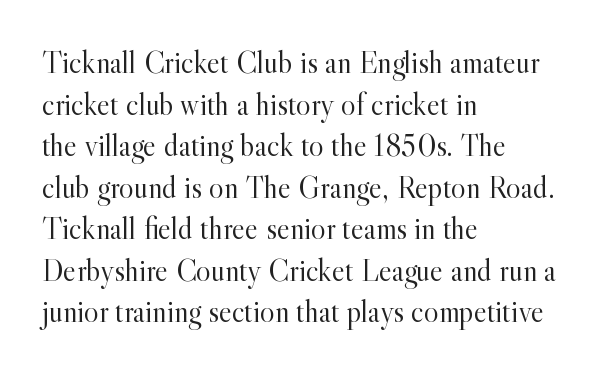
Font category for this specimen: serif. What's the leading like? Ordinary, nothing unusual. When letters stand straight like this, we call the style roman or upright. A typesetter would call this proportional, since set widths differ per character. The space directly below the letters is spotless. Inter-character spacing is left at the font's built-in metrics.
